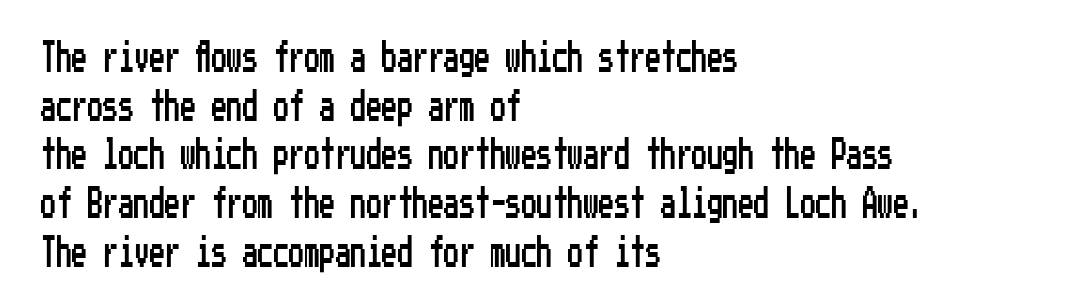
Every character sits straight up, as roman type does. Does extra space separate the letters? No, they use regular spacing. Leading matches the norm, producing a regular column. Are there feet on the stems? There aren't — it's a sans.
